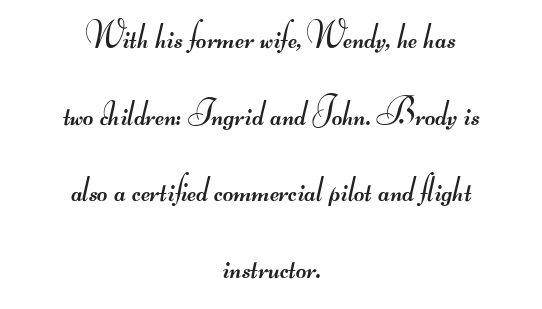
The image shows 36 px regular-weight, wide sans-serif type; set centered, loose line spacing (2.13x), normal letter spacing, not underlined; medium stroke contrast.
